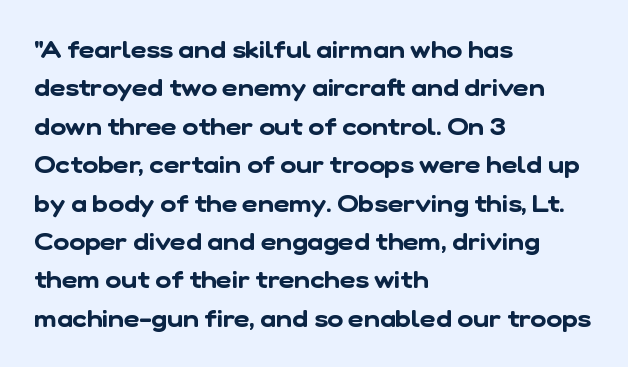
Q: Is the text underlined? A: No.
Q: How is the paragraph aligned? A: Left-aligned.
Q: Is the spacing between letters normal or unusually wide? A: Normal.
Q: Is the spacing between lines tight, normal or loose? A: Normal.
